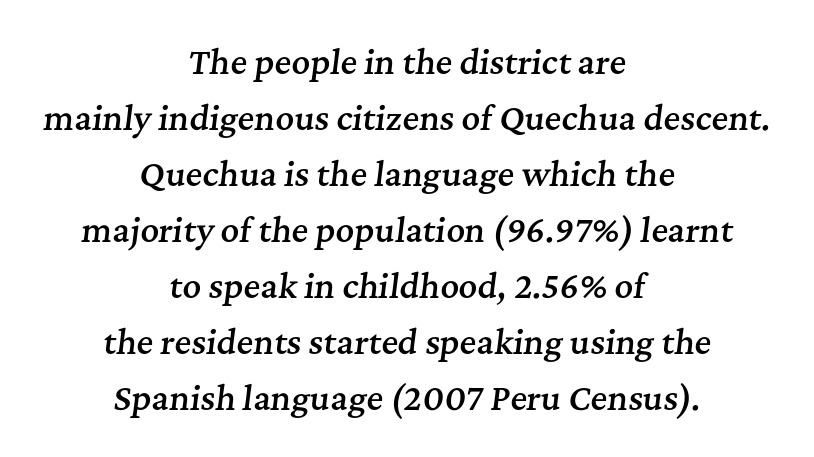
{"serif": "yes", "italic": "yes", "lean": "right", "slant_degrees": 7, "bold": "semi", "weight": "semibold", "width": "normal", "stroke_contrast": "medium", "x_height": "medium", "monospaced": "no", "underline": "no", "align": "center", "line_spacing_ratio": 1.75, "letter_spacing": "normal", "letter_spacing_em": 0.0, "glyph_px": 32}
